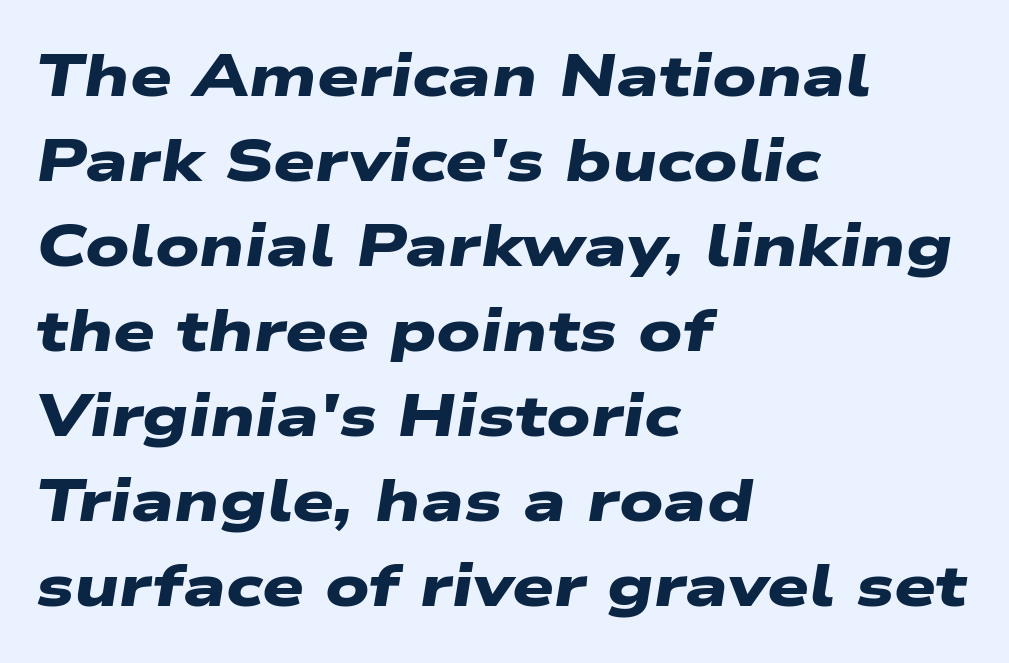
Leading matches the norm, producing a regular column. A typesetter would call this proportional, since set widths differ per character. This rendering features lettering with no underline. The letterforms sit shoulder to shoulder at normal distance. Examine the stroke ends and you'll find no serifs. Compared with an ordinary text face, these strokes are far heavier — a full bold.
